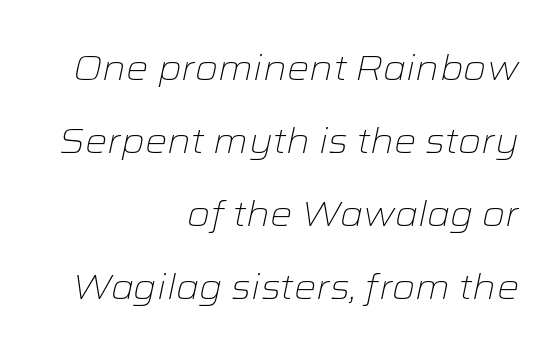
Decoration check: the copy has no underline. Is the letter spacing exaggerated? No — it looks like the ordinary default. Leading is clearly above the norm, producing a sparse column. A quiet, ordinary-to-light weight characterises the typeface. Note the varied advance widths — an 'i' is clearly narrower than an 'm'. Style check: oblique.
